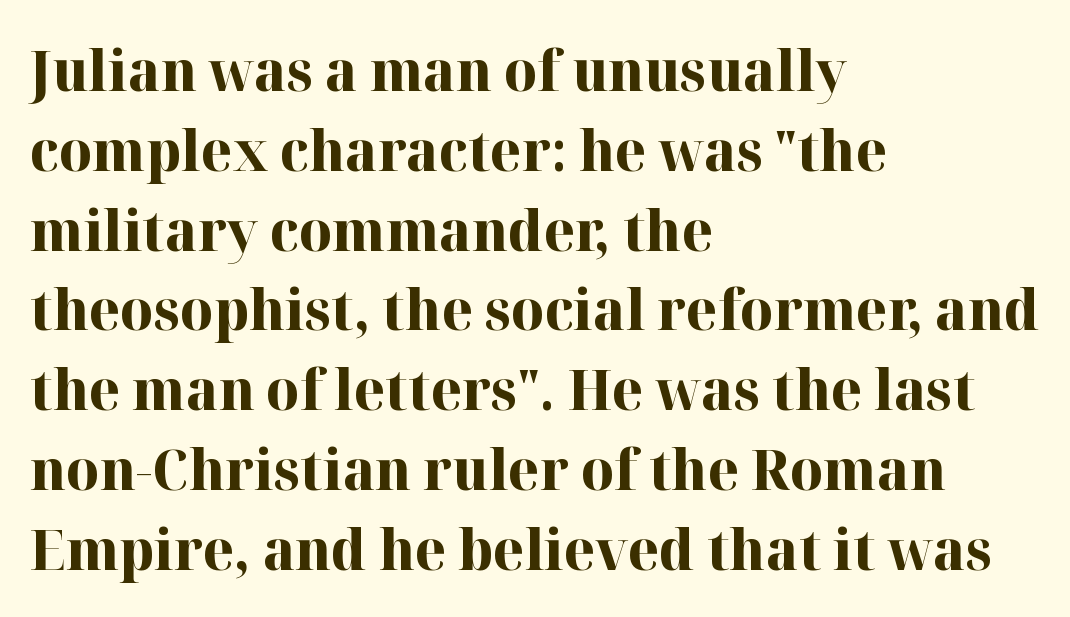
{"serif": "yes", "italic": "no", "bold": "yes", "weight": "bold", "width": "normal", "stroke_contrast": "high", "x_height": "medium", "monospaced": "no", "underline": "no", "align": "left", "line_spacing": "normal", "line_spacing_ratio": 1.4, "letter_spacing": "normal", "letter_spacing_em": 0.0, "glyph_px": 57}
